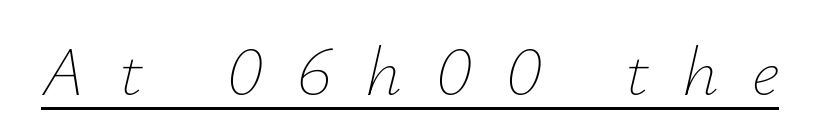
{"italic": "yes", "lean": "right", "slant_degrees": 12, "bold": "no", "weight": "thin", "width": "normal", "stroke_contrast": "low", "x_height": "small", "monospaced": "no", "underline": "yes", "letter_spacing": "wide", "letter_spacing_em": 0.47, "glyph_px": 71}
